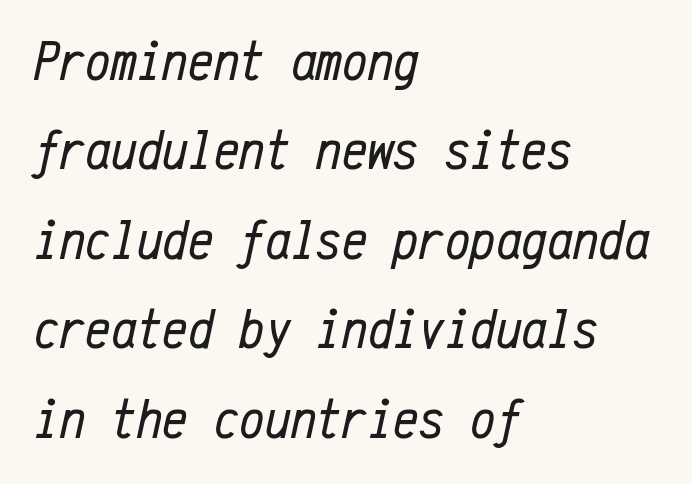
Q: Is the text bold? A: No.
Q: Is the text italic (slanted)? A: Yes, it leans right by about 12 degrees.
Q: Is the text underlined? A: No.
Q: How is the paragraph aligned? A: Left-aligned.
Q: Is the spacing between letters normal or unusually wide? A: Normal.
Q: Is the spacing between lines tight, normal or loose? A: Normal.
Q: Width (condensed, normal, or wide)? A: Condensed.
Q: Stroke contrast? A: Low.
Q: x-height? A: Medium.
Q: Monospaced? A: Yes.
